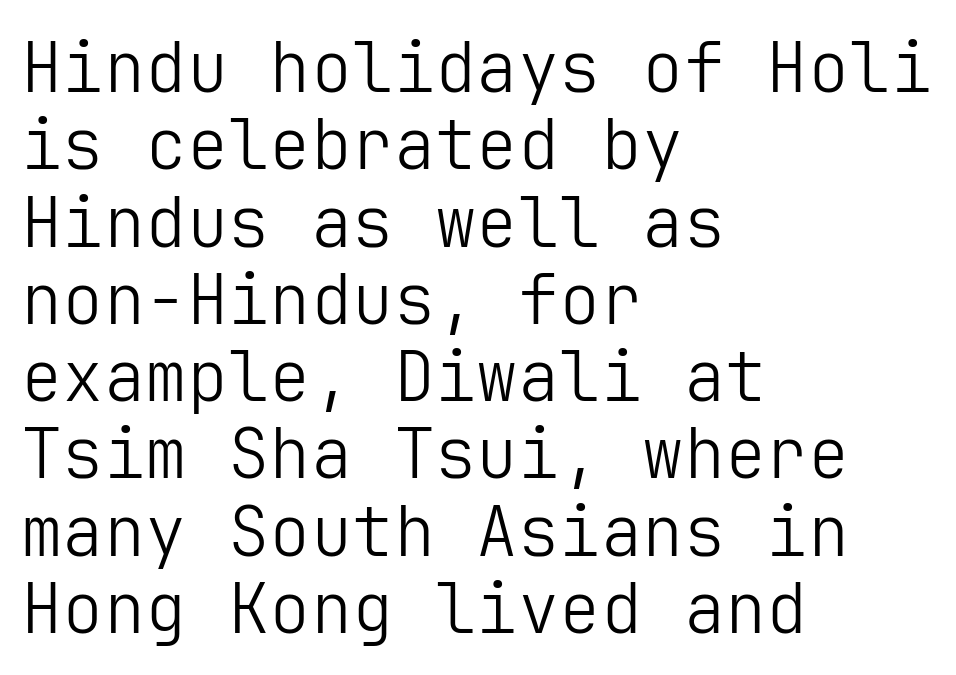
Q: Is the text bold? A: No.
Q: Is the text italic (slanted)? A: No, it is upright.
Q: Is the typeface a serif or a sans-serif typeface? A: Sans-serif.
Q: Is the text underlined? A: No.
Q: How is the paragraph aligned? A: Left-aligned.
Q: Is the spacing between letters normal or unusually wide? A: Normal.
Q: Is the spacing between lines tight, normal or loose? A: Tight.
Q: Width (condensed, normal, or wide)? A: Normal.
Q: Stroke contrast? A: Low.
Q: x-height? A: Medium.
